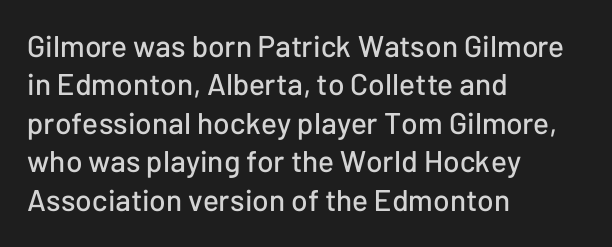
The image shows 30 px sans-serif type, upright; set left-aligned, normal line spacing (1.28x), normal letter spacing, not underlined; low stroke contrast and a medium x-height.
